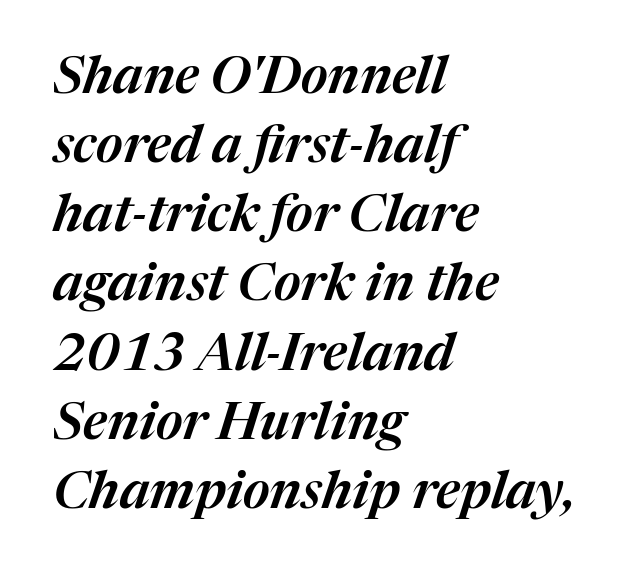
The foot of each line stays bare and open. Vertically, the passage feels balanced, rows spaced as you'd expect. This sample is left-justified, so line endings fall wherever the words run out. The passage shown is typed in a proportional face where columns would drift. Posture: slanted.
